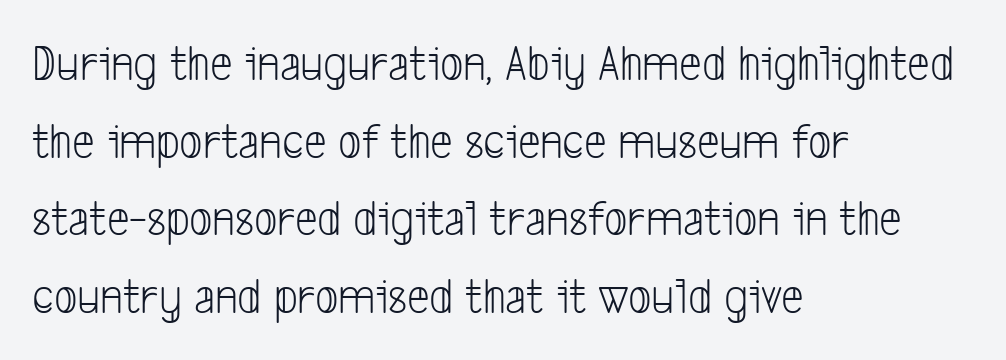
The image shows 51 px light, condensed sans-serif type; set left-aligned, normal line spacing (1.52x), normal letter spacing, not underlined; low stroke contrast and a medium x-height.
